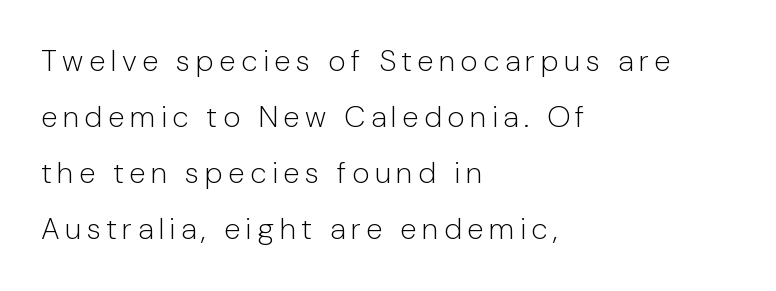
Q: Is the text bold? A: No.
Q: Is the text italic (slanted)? A: No, it is upright.
Q: Is the typeface a serif or a sans-serif typeface? A: Sans-serif.
Q: Is the text underlined? A: No.
Q: How is the paragraph aligned? A: Left-aligned.
Q: Width (condensed, normal, or wide)? A: Normal.
Q: Stroke contrast? A: Low.
Q: x-height? A: Medium.
Q: Monospaced? A: No.
